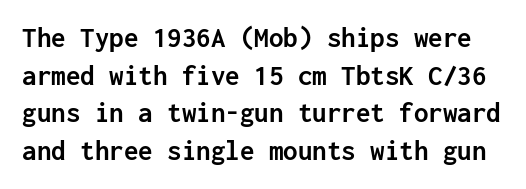
Q: Is the text bold? A: Yes.
Q: Is the text italic (slanted)? A: No, it is upright.
Q: Is the typeface a serif or a sans-serif typeface? A: Sans-serif.
Q: Is the text underlined? A: No.
Q: Is the spacing between letters normal or unusually wide? A: Normal.
Q: Is the spacing between lines tight, normal or loose? A: Normal.
Q: Width (condensed, normal, or wide)? A: Normal.
Q: Stroke contrast? A: Low.
Q: x-height? A: Medium.
Q: Monospaced? A: Yes.
